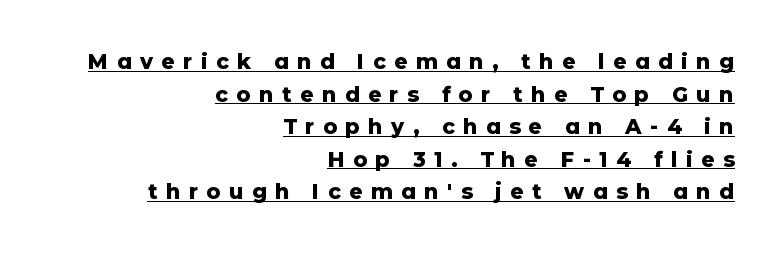
The image shows 21 px bold type, upright; set right-aligned, normal line spacing (1.55x), unusually wide letter spacing (+0.4 em), underlined.
